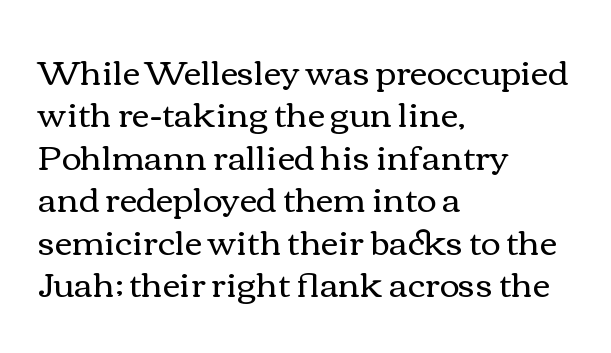
{"italic": "no", "bold": "no", "weight": "regular", "width": "wide", "stroke_contrast": "medium", "x_height": "medium", "monospaced": "no", "underline": "no", "align": "left", "line_spacing": "normal", "line_spacing_ratio": 1.25, "letter_spacing": "normal", "letter_spacing_em": 0.0, "glyph_px": 34}
